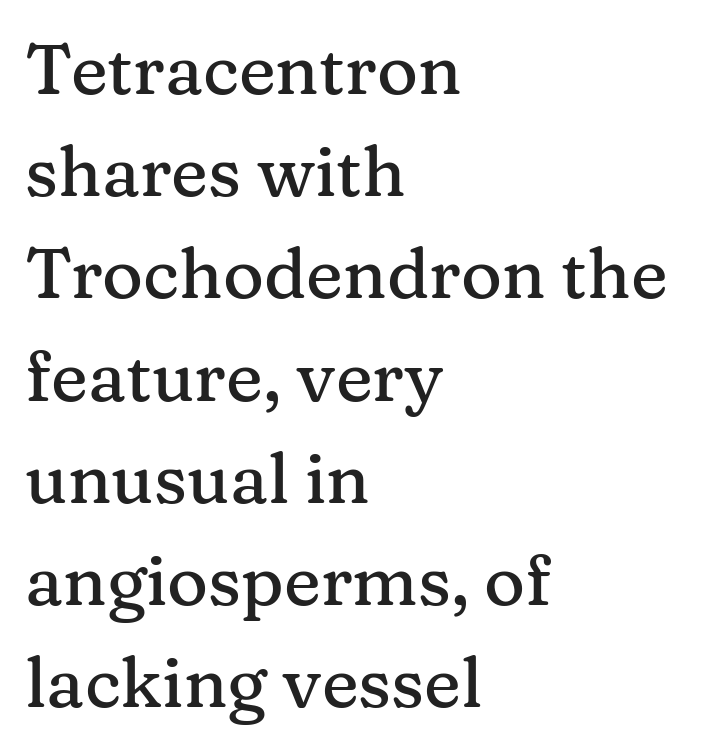
{"serif": "yes", "italic": "no", "width": "normal", "stroke_contrast": "medium", "x_height": "medium", "monospaced": "no", "underline": "no", "align": "left", "line_spacing": "normal", "line_spacing_ratio": 1.46, "letter_spacing": "normal", "letter_spacing_em": 0.0, "glyph_px": 70}
